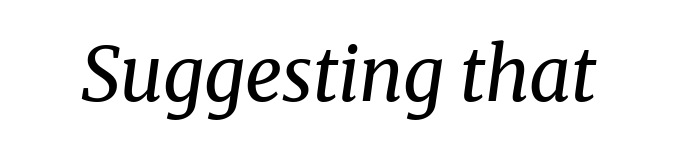
The image shows 74 px regular-weight serif type, italic (leaning right); set normal letter spacing, not underlined; medium stroke contrast and a medium x-height.
